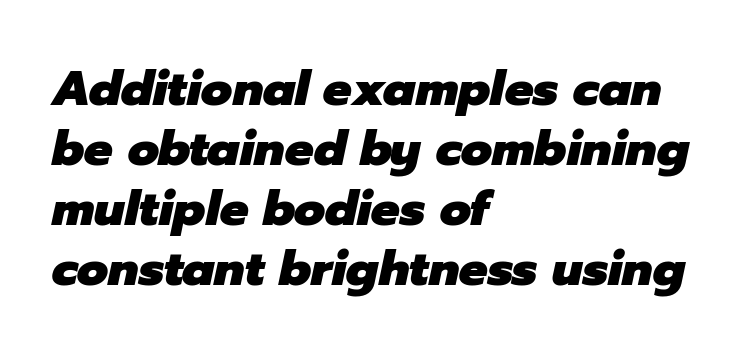
Q: Is the text bold? A: Yes.
Q: Is the text italic (slanted)? A: Yes, it leans right by about 12 degrees.
Q: Is the text underlined? A: No.
Q: How is the paragraph aligned? A: Left-aligned.
Q: Is the spacing between letters normal or unusually wide? A: Normal.
Q: Is the spacing between lines tight, normal or loose? A: Normal.
Q: Width (condensed, normal, or wide)? A: Normal.
Q: Stroke contrast? A: Low.
Q: x-height? A: Medium.
Q: Monospaced? A: No.
